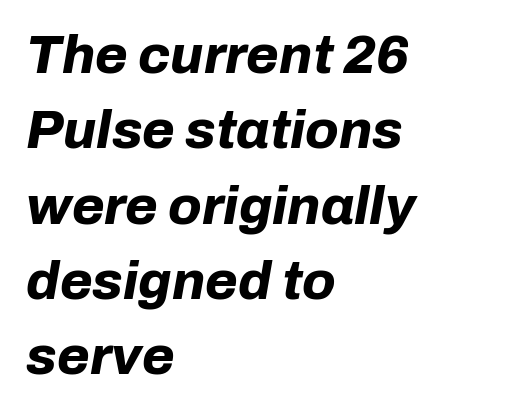
The setting favours the left margin, as ordinary paragraphs usually do. Character widths vary here, with narrow letters taking less room than wide ones. Clear beneath every line of the passage. Tracking here is standard; glyphs follow each other at the usual distance.
